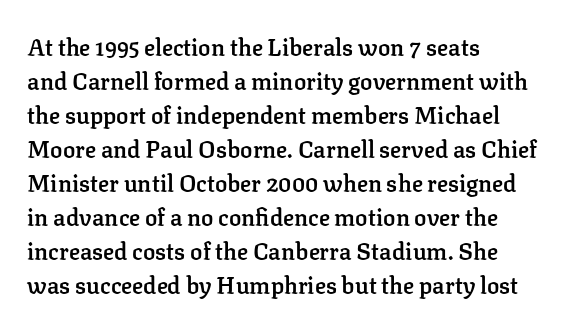
The type is set solid horizontally, with unmodified tracking. Letters rest on an invisible, unmarked baseline. The lettering holds an erect, upright posture throughout. Typeset ragged right — the left edge is the straight one. The block of text has a typical density, with ordinary space between rows.
